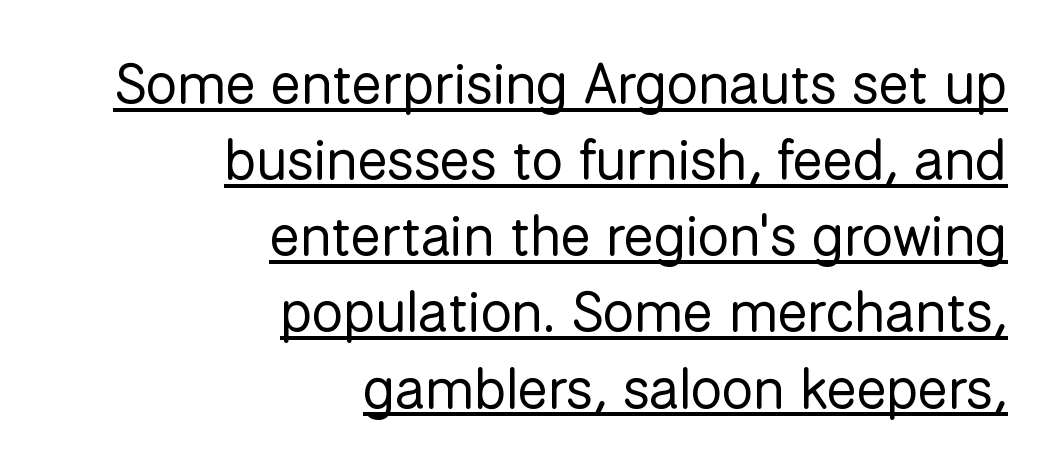
The space between consecutive lines is moderate. Spacing verdict: proportional, widths tailored to each character. Nope, not italic — everything's standing straight. A student would call this right alignment; a typographer would say flush right, rag left.
